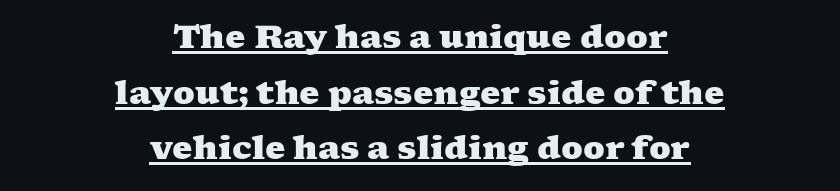
The rendering positions every line midway between the sides. Varying glyph widths throughout — classic text-font behaviour. You could call the tracking neutral — neither tight nor loose. You'd pick this weight for a headline — it's a proper bold. The rendering shows small feet on the letterforms — a serif design.
